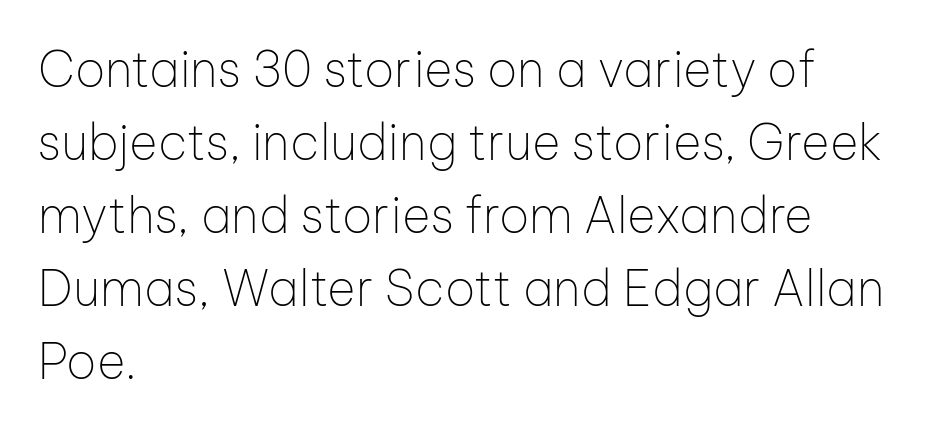
Q: Is the text bold? A: No.
Q: Is the text italic (slanted)? A: No, it is upright.
Q: Is the typeface a serif or a sans-serif typeface? A: Sans-serif.
Q: Is the text underlined? A: No.
Q: How is the paragraph aligned? A: Left-aligned.
Q: Is the spacing between letters normal or unusually wide? A: Normal.
Q: Is the spacing between lines tight, normal or loose? A: Normal.
Q: Width (condensed, normal, or wide)? A: Normal.
Q: Stroke contrast? A: Low.
Q: x-height? A: Medium.
Q: Monospaced? A: No.
